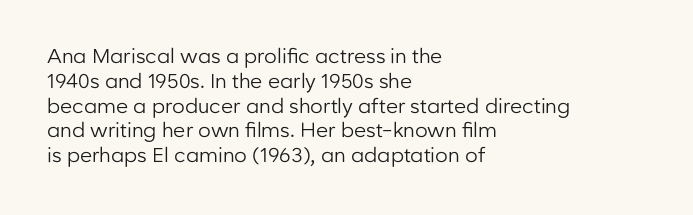
{"italic": "no", "bold": "no", "underline": "no", "align": "left", "line_spacing_ratio": 1.24, "letter_spacing": "normal", "letter_spacing_em": 0.0, "glyph_px": 20}
